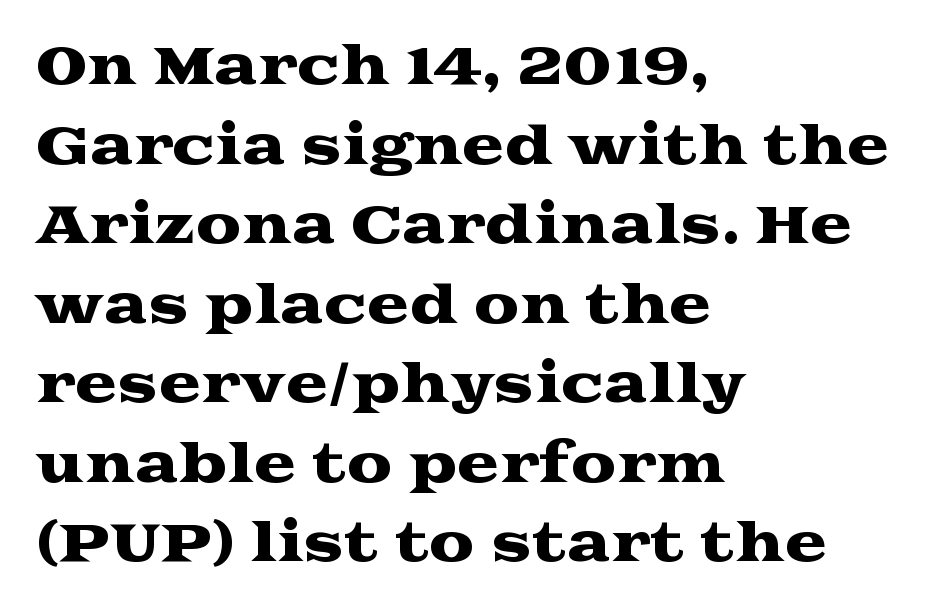
Horizontal bands of white between lines are of average thickness. This rendering features lettering with no underline. Character widths vary here, with narrow letters taking less room than wide ones. Little horizontal feet cap the strokes, marking this as serif type. Posture: upright roman. Observe the ordinary spacing: letters are neighbours, not strangers.
